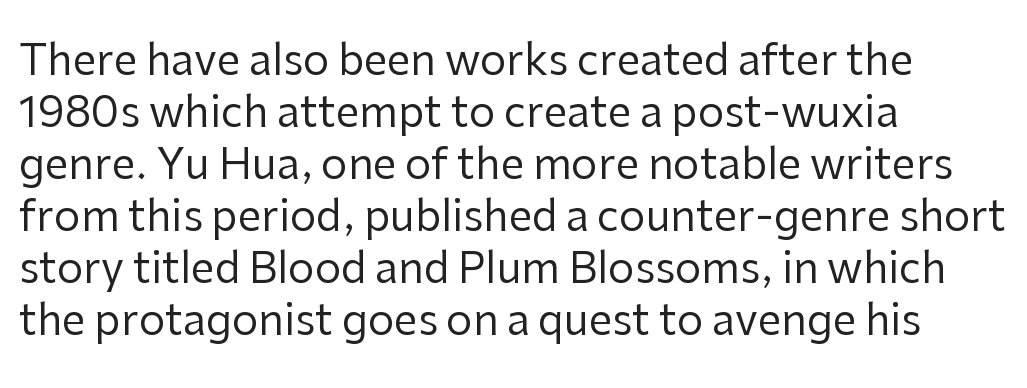
{"serif": "no", "italic": "no", "bold": "no", "weight": "regular", "width": "normal", "stroke_contrast": "low", "x_height": "medium", "monospaced": "no", "underline": "no", "align": "left", "line_spacing_ratio": 1.24, "letter_spacing": "normal", "letter_spacing_em": 0.0, "glyph_px": 42}
